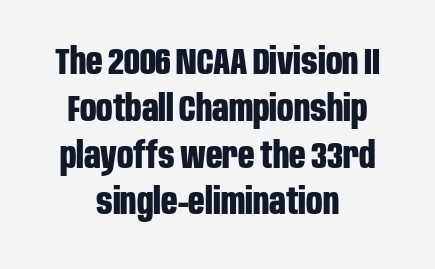
{"serif": "no", "italic": "no", "bold": "yes", "weight": "bold", "width": "condensed", "stroke_contrast": "low", "x_height": "large", "monospaced": "no", "underline": "no", "align": "center", "line_spacing": "normal", "line_spacing_ratio": 1.3, "letter_spacing": "normal", "letter_spacing_em": 0.0, "glyph_px": 36}
